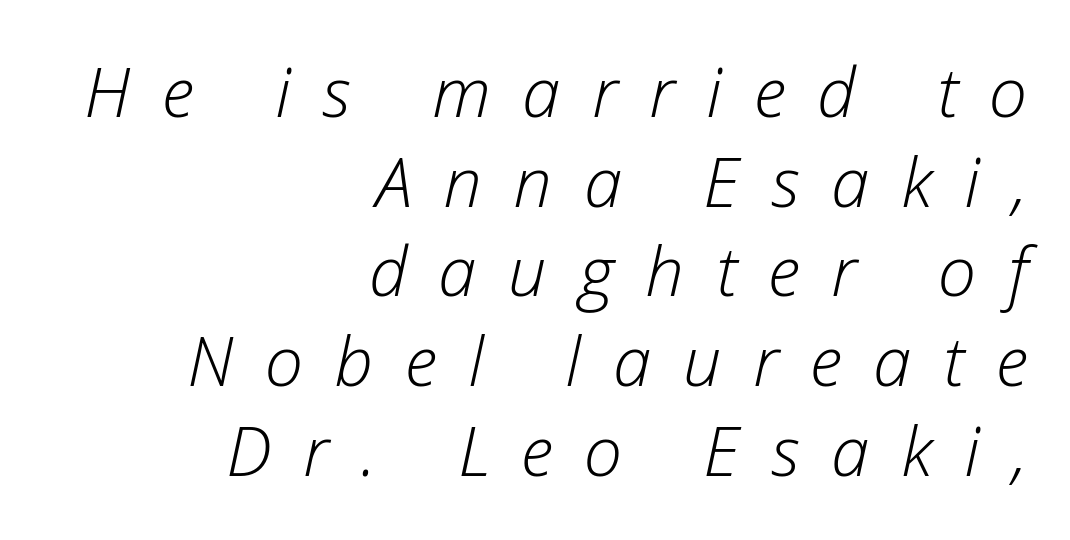
Q: Is the text bold? A: No.
Q: Is the text italic (slanted)? A: Yes, it leans right by about 12 degrees.
Q: Is the text underlined? A: No.
Q: How is the paragraph aligned? A: Right-aligned.
Q: Is the spacing between letters normal or unusually wide? A: Unusually wide.
Q: Is the spacing between lines tight, normal or loose? A: Normal.
Q: Width (condensed, normal, or wide)? A: Normal.
Q: Stroke contrast? A: Low.
Q: x-height? A: Medium.
Q: Monospaced? A: No.
